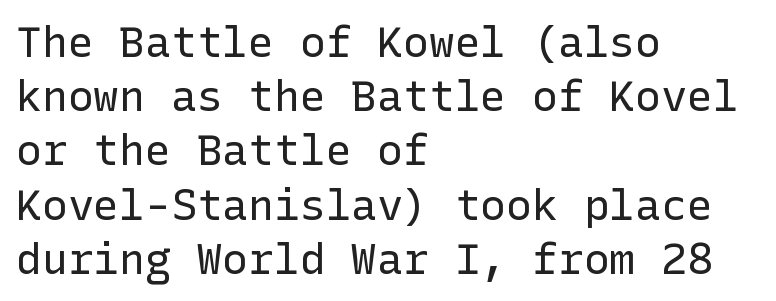
The image shows 43 px regular-weight sans-serif type, upright; set left-aligned, normal line spacing (1.26x), normal letter spacing, not underlined; low stroke contrast and a medium x-height.
